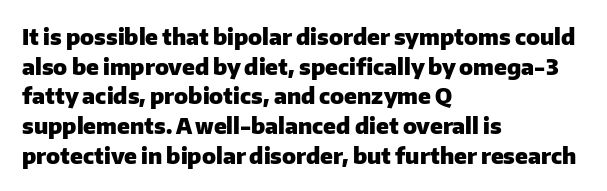
Q: Is the text bold? A: Yes.
Q: Is the text italic (slanted)? A: No, it is upright.
Q: Is the text underlined? A: No.
Q: How is the paragraph aligned? A: Left-aligned.
Q: Is the spacing between letters normal or unusually wide? A: Normal.
Q: Is the spacing between lines tight, normal or loose? A: Normal.
